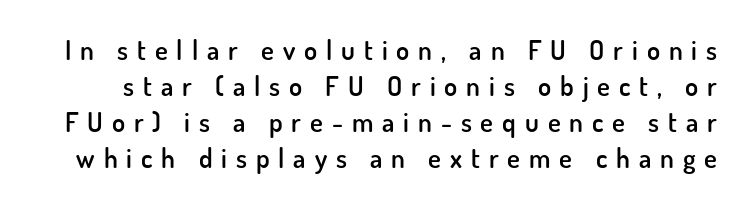
Glance below the letters and you will spot only blank space. Line spacing here is normal. Display-style spreading of the glyphs; the letterfit is very open. These lines carry some extra weight — a demibold, not a full bold. Is there any slant? The stems are plumb.
